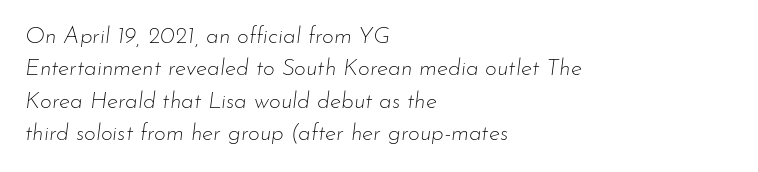
The image shows 23 px text type, italic (leaning right); set left-aligned, normal line spacing (1.41x), normal letter spacing, not underlined.
